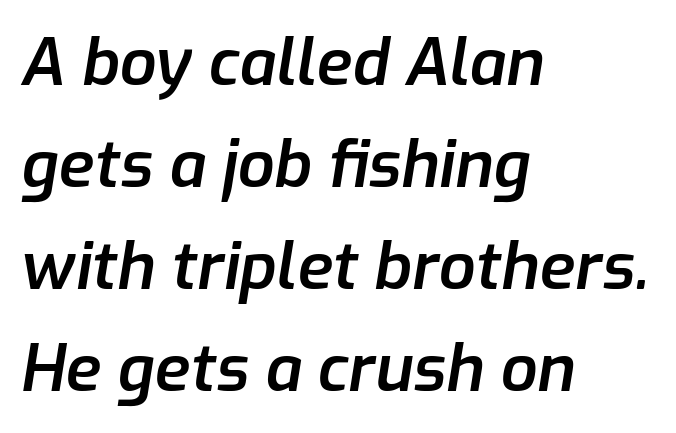
The image shows 65 px semibold type, italic (leaning right); set left-aligned, normal line spacing (1.57x), normal letter spacing, not underlined; low stroke contrast and a medium x-height.
